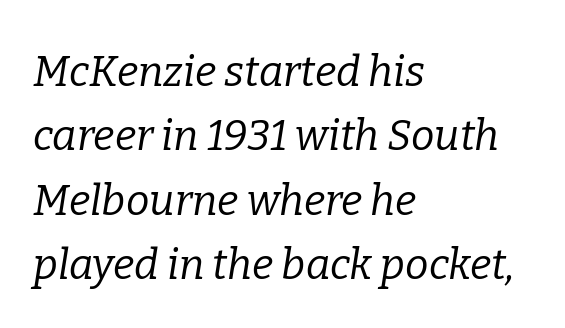
Q: Is the text bold? A: No.
Q: Is the text italic (slanted)? A: Yes, it leans right by about 9 degrees.
Q: Is the typeface a serif or a sans-serif typeface? A: Serif.
Q: Is the text underlined? A: No.
Q: How is the paragraph aligned? A: Left-aligned.
Q: Is the spacing between letters normal or unusually wide? A: Normal.
Q: Is the spacing between lines tight, normal or loose? A: Normal.
Q: Width (condensed, normal, or wide)? A: Normal.
Q: Stroke contrast? A: Low.
Q: x-height? A: Medium.
Q: Monospaced? A: No.
